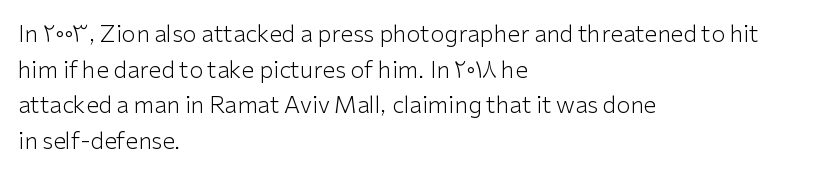
Baseline-to-baseline distance is the conventional proportion of letter height. The passage is arranged the way most books set body copy — flush left. The glyphs are unaccompanied by any horizontal stroke below them. The gaps between neighbouring characters are ordinary and unremarkable.
